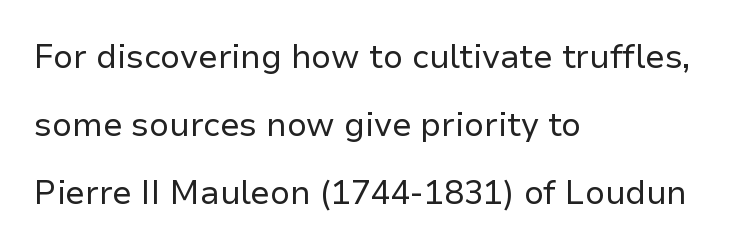
Q: Is the text bold? A: No.
Q: Is the text italic (slanted)? A: No, it is upright.
Q: Is the typeface a serif or a sans-serif typeface? A: Sans-serif.
Q: Is the text underlined? A: No.
Q: How is the paragraph aligned? A: Left-aligned.
Q: Is the spacing between letters normal or unusually wide? A: Normal.
Q: Is the spacing between lines tight, normal or loose? A: Loose.
Q: Width (condensed, normal, or wide)? A: Normal.
Q: Stroke contrast? A: Low.
Q: x-height? A: Medium.
Q: Monospaced? A: No.
